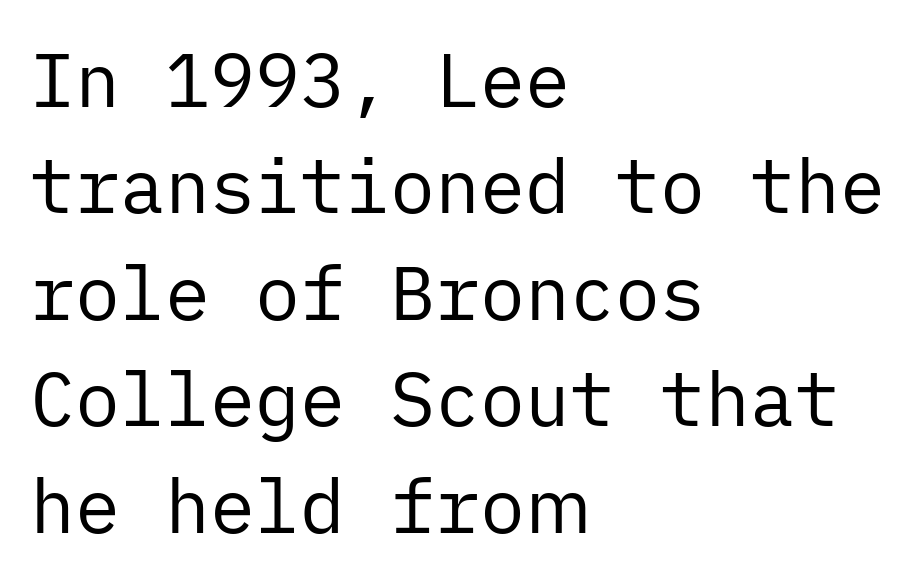
{"serif": "no", "italic": "no", "bold": "no", "weight": "regular", "width": "normal", "stroke_contrast": "low", "x_height": "medium", "underline": "no", "align": "left", "line_spacing": "normal", "line_spacing_ratio": 1.42, "letter_spacing": "normal", "letter_spacing_em": 0.0, "glyph_px": 75}
